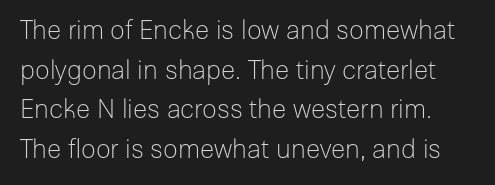
Q: Is the text bold? A: No.
Q: Is the text italic (slanted)? A: No, it is upright.
Q: Is the text underlined? A: No.
Q: Is the spacing between letters normal or unusually wide? A: Normal.
Q: Is the spacing between lines tight, normal or loose? A: Normal.
